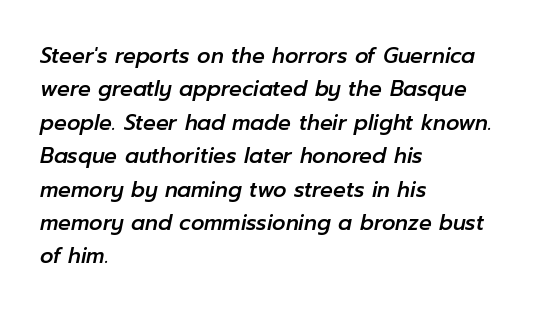
{"italic": "yes", "lean": "right", "slant_degrees": 12, "underline": "no", "align": "left", "line_spacing": "normal", "line_spacing_ratio": 1.59, "letter_spacing": "normal", "letter_spacing_em": 0.0, "glyph_px": 21}
